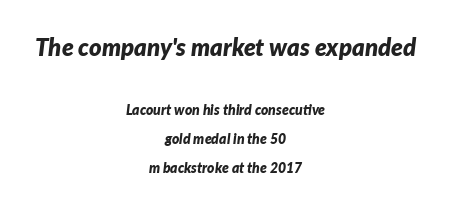
Q: Is the text bold? A: Yes.
Q: Is the text italic (slanted)? A: Yes, it leans right by about 7 degrees.
Q: Is the text underlined? A: No.
Q: How is the paragraph aligned? A: Centered.
Q: Is the spacing between letters normal or unusually wide? A: Normal.
Q: Is the spacing between lines tight, normal or loose? A: Loose.
Q: Which block of text is set in a larger size, the first (top) or the second (bottom)? A: The first (top) one.
